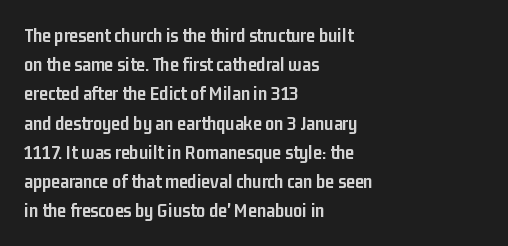
The image shows 20 px bold type, upright; set left-aligned, normal line spacing (1.46x), normal letter spacing, not underlined.
